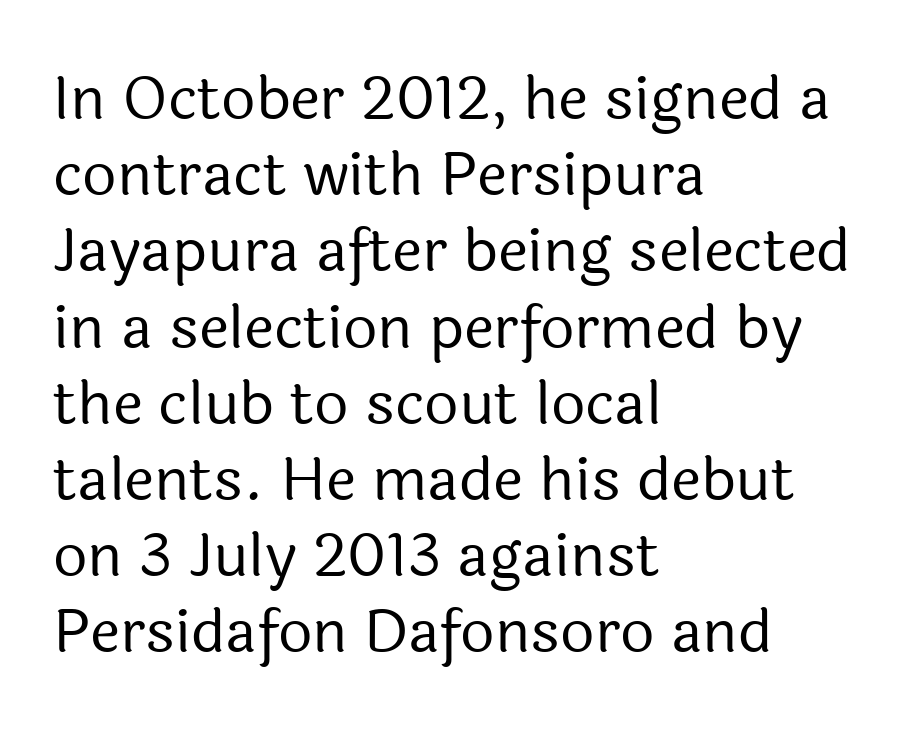
Letter spacing: default. This sample has the flowing, uneven cadence of proportional lettering. Check where the strokes stop: nothing finishes them off — pure sans. Where is the straight margin? On the left.
